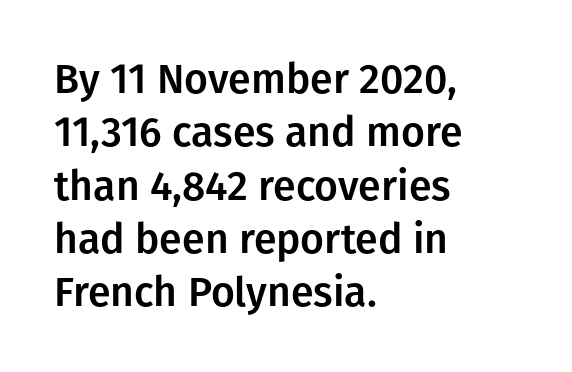
The image shows 41 px sans-serif type, upright; set left-aligned, normal line spacing (1.3x), normal letter spacing, not underlined; low stroke contrast and a medium x-height.
